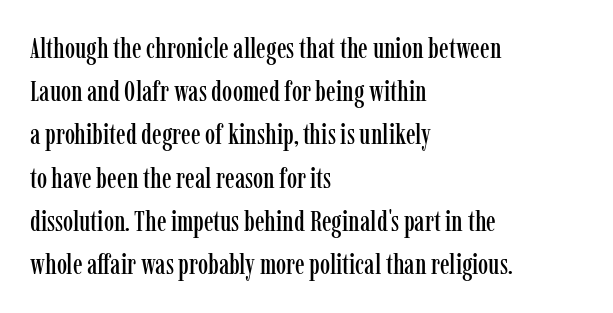
Q: Is the text italic (slanted)? A: No, it is upright.
Q: Is the typeface a serif or a sans-serif typeface? A: Serif.
Q: Is the text underlined? A: No.
Q: How is the paragraph aligned? A: Left-aligned.
Q: Is the spacing between letters normal or unusually wide? A: Normal.
Q: Is the spacing between lines tight, normal or loose? A: Normal.
Q: Width (condensed, normal, or wide)? A: Condensed.
Q: Stroke contrast? A: Low.
Q: x-height? A: Medium.
Q: Monospaced? A: No.
